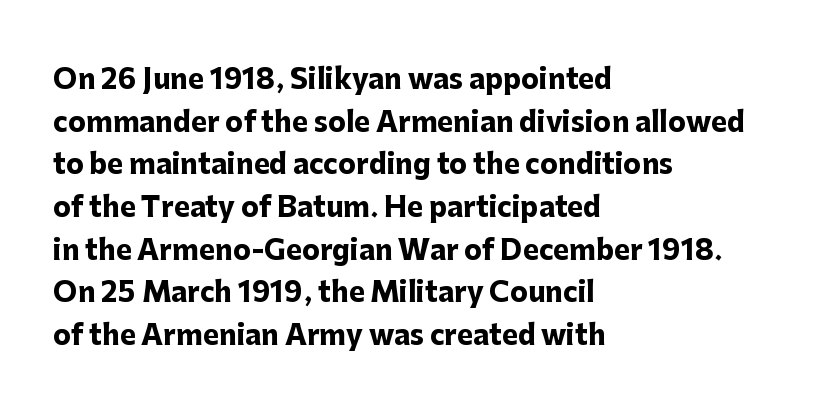
{"italic": "no", "bold": "yes", "underline": "no", "align": "left", "line_spacing": "normal", "line_spacing_ratio": 1.58, "letter_spacing": "normal", "letter_spacing_em": 0.0, "glyph_px": 27}
